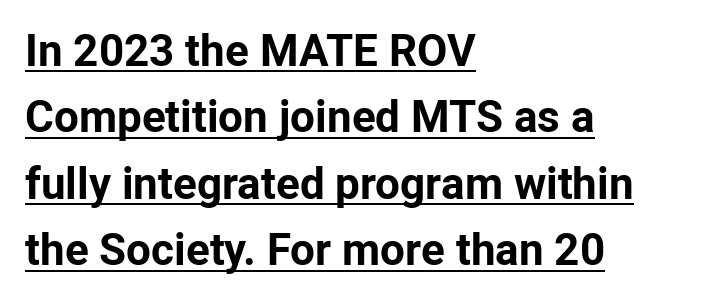
Q: Is the text bold? A: Yes.
Q: Is the text italic (slanted)? A: No, it is upright.
Q: Is the typeface a serif or a sans-serif typeface? A: Sans-serif.
Q: Is the text underlined? A: Yes.
Q: How is the paragraph aligned? A: Left-aligned.
Q: Is the spacing between letters normal or unusually wide? A: Normal.
Q: Is the spacing between lines tight, normal or loose? A: Normal.
Q: Width (condensed, normal, or wide)? A: Normal.
Q: Stroke contrast? A: Low.
Q: x-height? A: Medium.
Q: Monospaced? A: No.
